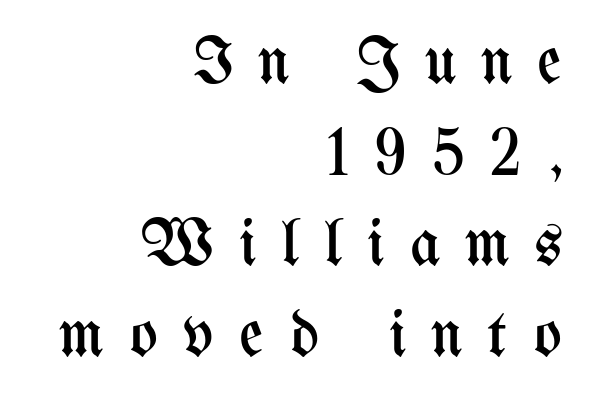
The cut favours lightness, reaching ordinary text weight at its darkest. Line ends are locked; line starts wander. Varying glyph widths throughout — classic text-font behaviour. A normal amount of white space separates one row of letters from the next. The letterforms stand isolated, each surrounded by extra space.
